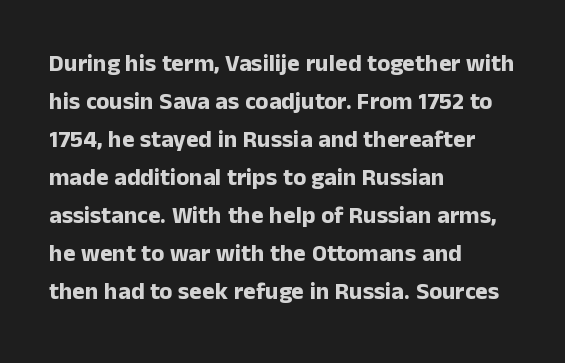
The image shows 24 px bold type, upright; set left-aligned, normal line spacing (1.58x), normal letter spacing, not underlined.
